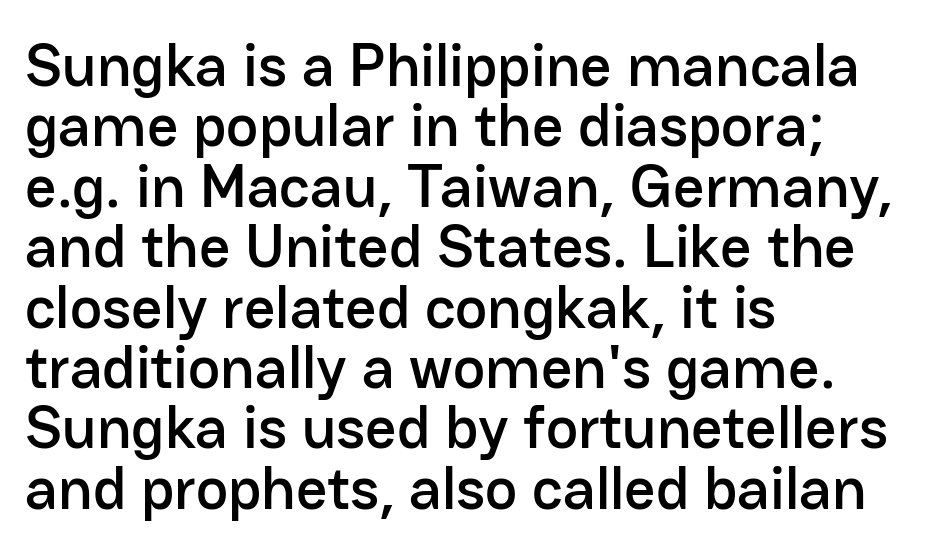
{"serif": "no", "italic": "no", "width": "normal", "stroke_contrast": "low", "x_height": "medium", "monospaced": "no", "underline": "no", "align": "left", "line_spacing": "tight", "line_spacing_ratio": 0.99, "letter_spacing": "normal", "letter_spacing_em": 0.0, "glyph_px": 61}
